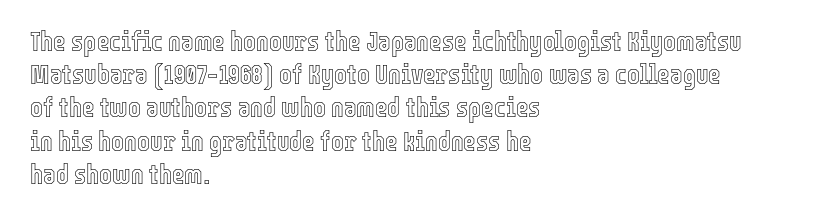
{"italic": "no", "underline": "no", "align": "left", "line_spacing_ratio": 1.23, "letter_spacing": "normal", "letter_spacing_em": 0.0, "glyph_px": 27}
